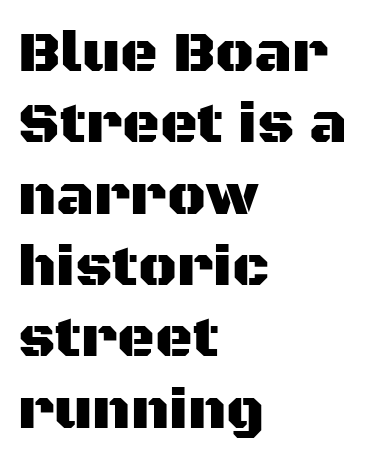
Q: Is the text italic (slanted)? A: No, it is upright.
Q: Is the typeface a serif or a sans-serif typeface? A: Sans-serif.
Q: Is the text underlined? A: No.
Q: How is the paragraph aligned? A: Left-aligned.
Q: Is the spacing between letters normal or unusually wide? A: Normal.
Q: Width (condensed, normal, or wide)? A: Normal.
Q: Stroke contrast? A: Medium.
Q: x-height? A: Large.
Q: Monospaced? A: No.
